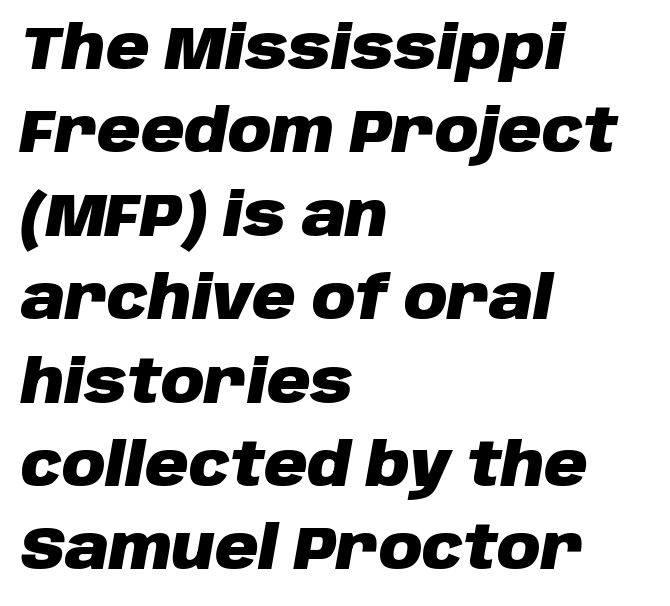
Q: Is the text bold? A: Yes.
Q: Is the text italic (slanted)? A: Yes, it leans right by about 10 degrees.
Q: Is the text underlined? A: No.
Q: How is the paragraph aligned? A: Left-aligned.
Q: Is the spacing between letters normal or unusually wide? A: Normal.
Q: Is the spacing between lines tight, normal or loose? A: Normal.
Q: Width (condensed, normal, or wide)? A: Normal.
Q: Stroke contrast? A: Low.
Q: x-height? A: Large.
Q: Monospaced? A: No.
